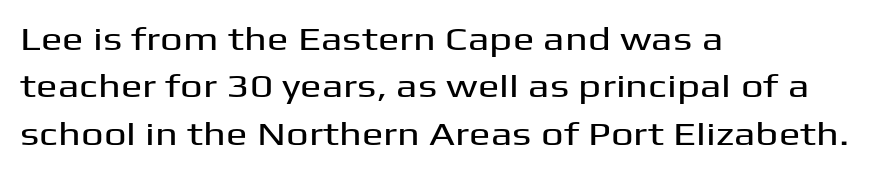
{"serif": "no", "italic": "no", "width": "wide", "stroke_contrast": "medium", "x_height": "medium", "monospaced": "no", "underline": "no", "align": "left", "line_spacing": "normal", "line_spacing_ratio": 1.48, "letter_spacing": "normal", "letter_spacing_em": 0.0, "glyph_px": 32}
